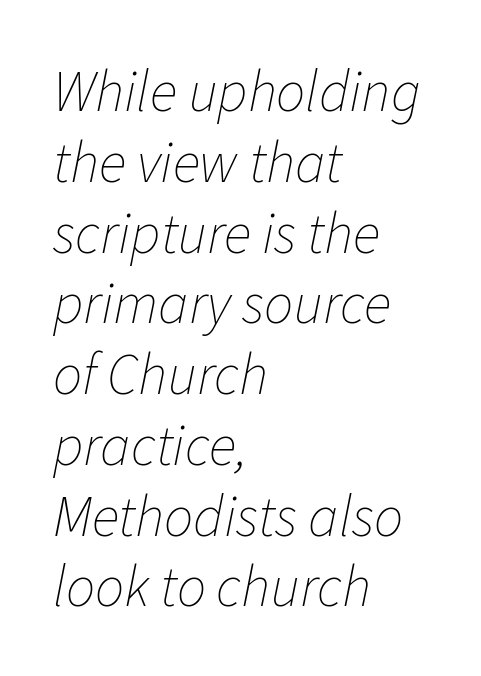
Q: Is the text bold? A: No.
Q: Is the text italic (slanted)? A: Yes, it leans right by about 11 degrees.
Q: Is the text underlined? A: No.
Q: How is the paragraph aligned? A: Left-aligned.
Q: Is the spacing between letters normal or unusually wide? A: Normal.
Q: Width (condensed, normal, or wide)? A: Normal.
Q: Stroke contrast? A: Low.
Q: x-height? A: Medium.
Q: Monospaced? A: No.
